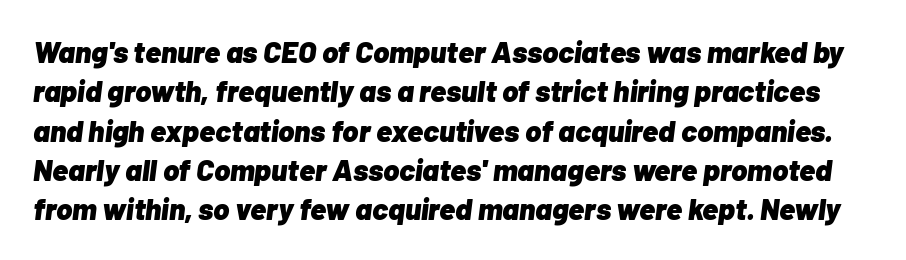
Q: Is the text bold? A: Yes.
Q: Is the text italic (slanted)? A: Yes, it leans right by about 7 degrees.
Q: Is the text underlined? A: No.
Q: Is the spacing between letters normal or unusually wide? A: Normal.
Q: Is the spacing between lines tight, normal or loose? A: Normal.
Q: Width (condensed, normal, or wide)? A: Normal.
Q: Stroke contrast? A: Low.
Q: x-height? A: Medium.
Q: Monospaced? A: No.
